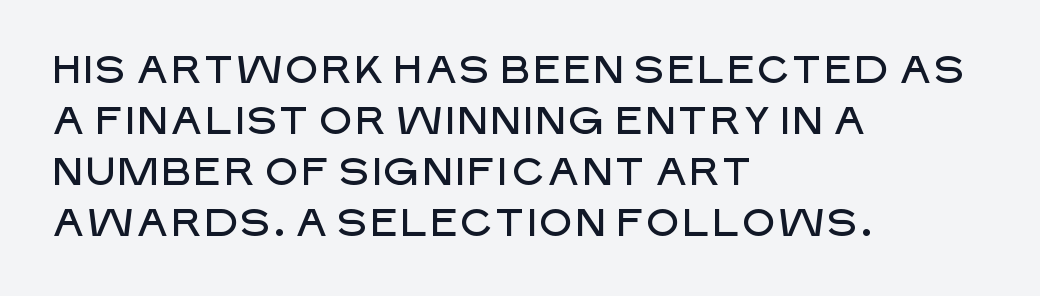
Characters follow at the spacing the type designer built in. The rendering uses a moderate line-height, typical for paragraphs. Posture: upright roman. A clean baseline with only descenders dipping below it. This sample has the flowing, uneven cadence of proportional lettering. The rendering shows plain stroke endings on the letterforms — a sans-serif design.
